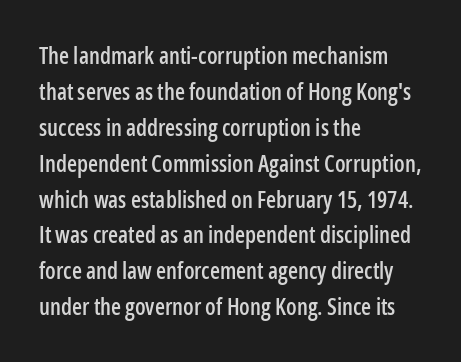
The passage shown has conventional tracking throughout. The axis of the letterforms is exactly vertical. In CSS terms this would be text-align: left. The area under the type is left untouched.
